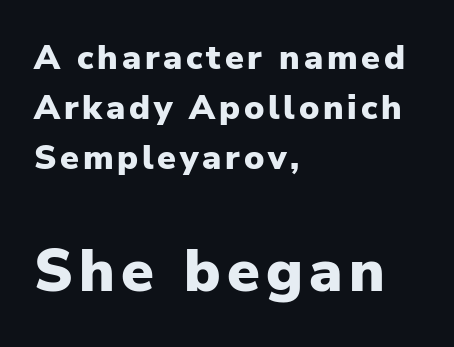
{"serif": "no", "italic": "no", "bold": "yes", "weight": "heavy", "width": "normal", "stroke_contrast": "low", "x_height": "medium", "monospaced": "no", "underline": "no", "align": "left", "line_spacing": "normal", "line_spacing_ratio": 1.47, "larger_block": "second", "size_ratio": 1.74, "glyph_px": 59}
